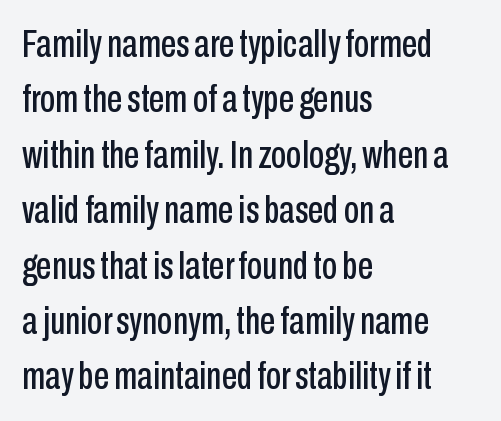
The image shows 39 px condensed sans-serif type, upright; set left-aligned, normal line spacing (1.42x), normal letter spacing, not underlined; low stroke contrast and a medium x-height.
